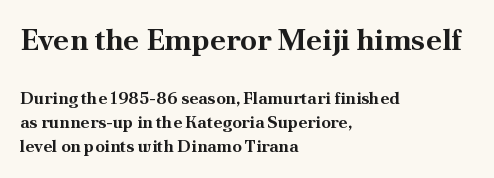
The image shows 30 px bold serif type, upright; set left-aligned, normal line spacing (1.42x), normal letter spacing, not underlined; the first (top) block is 1.76x larger; medium stroke contrast and a small x-height.
